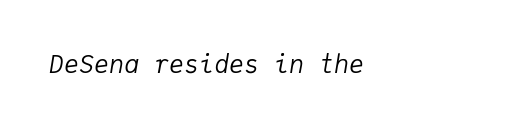
{"italic": "yes", "lean": "right", "slant_degrees": 9, "bold": "no", "underline": "no", "letter_spacing": "normal", "letter_spacing_em": 0.0, "glyph_px": 25}
